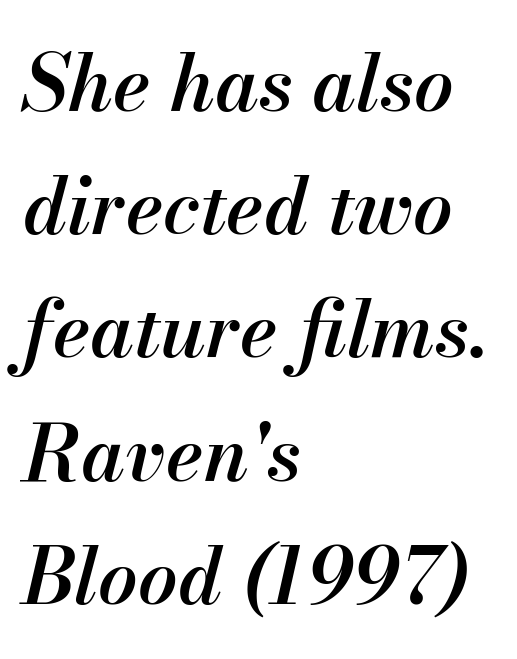
{"italic": "yes", "lean": "right", "slant_degrees": 13, "bold": "semi", "weight": "semibold", "width": "normal", "stroke_contrast": "medium", "x_height": "small", "monospaced": "no", "underline": "no", "align": "left", "line_spacing": "normal", "line_spacing_ratio": 1.58, "letter_spacing": "normal", "letter_spacing_em": 0.0, "glyph_px": 78}
